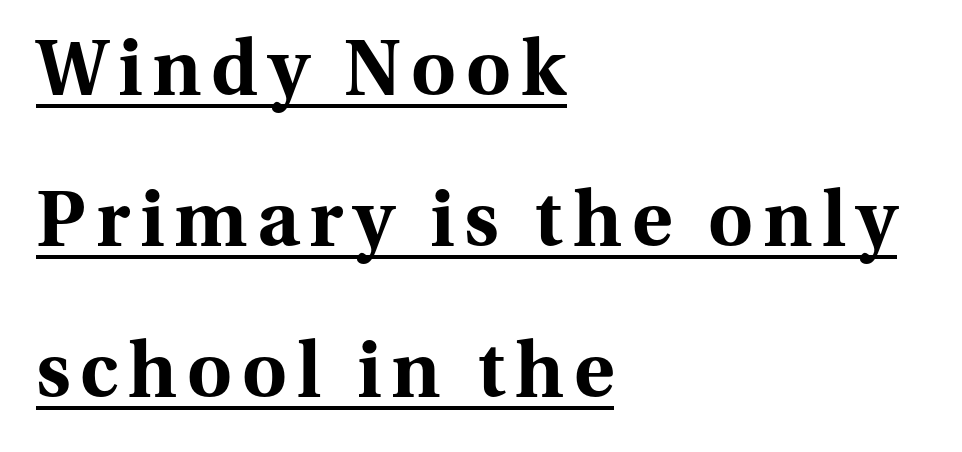
Q: Is the text bold? A: Yes.
Q: Is the text italic (slanted)? A: No, it is upright.
Q: Is the typeface a serif or a sans-serif typeface? A: Serif.
Q: Is the text underlined? A: Yes.
Q: How is the paragraph aligned? A: Left-aligned.
Q: Is the spacing between lines tight, normal or loose? A: Loose.
Q: Width (condensed, normal, or wide)? A: Normal.
Q: Stroke contrast? A: Medium.
Q: x-height? A: Medium.
Q: Monospaced? A: No.
